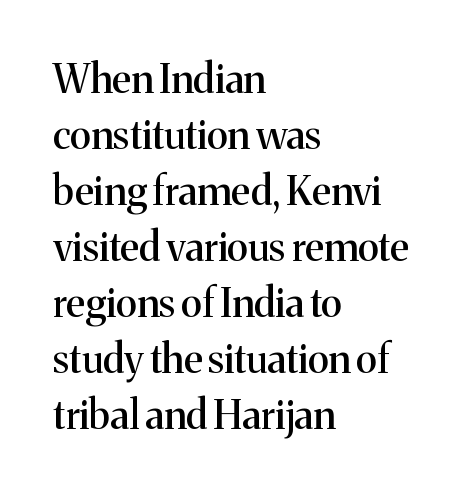
A typesetter would mark this as roman, not italic. This sample is left-justified, so line endings fall wherever the words run out. The strip under each line holds only bare page. Quick note: interline space is typical. The passage shown is typeset with a serif family.
